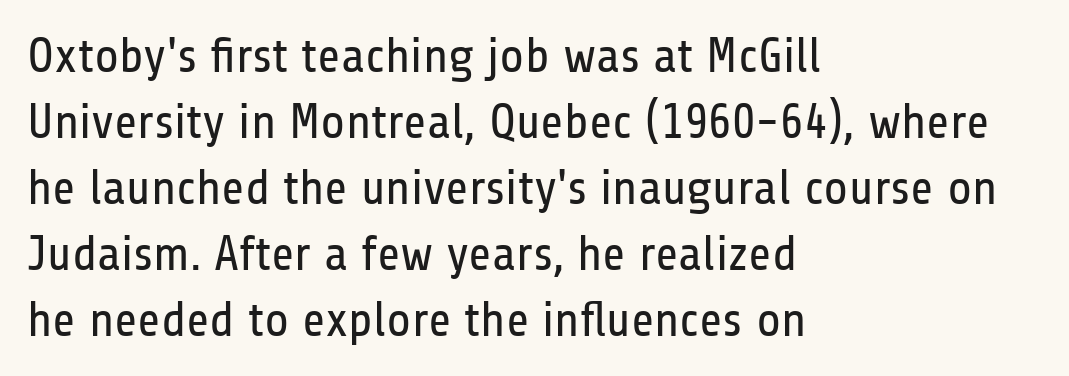
Font category for this specimen: sans-serif. No extra tracking has been applied to these lines. Is the block centered? No — it sits flush against the left margin. These lines are rendered in a variable-pitch font. Words float on clear page, feet unadorned. How would I describe the line gaps? Plain and ordinary.
